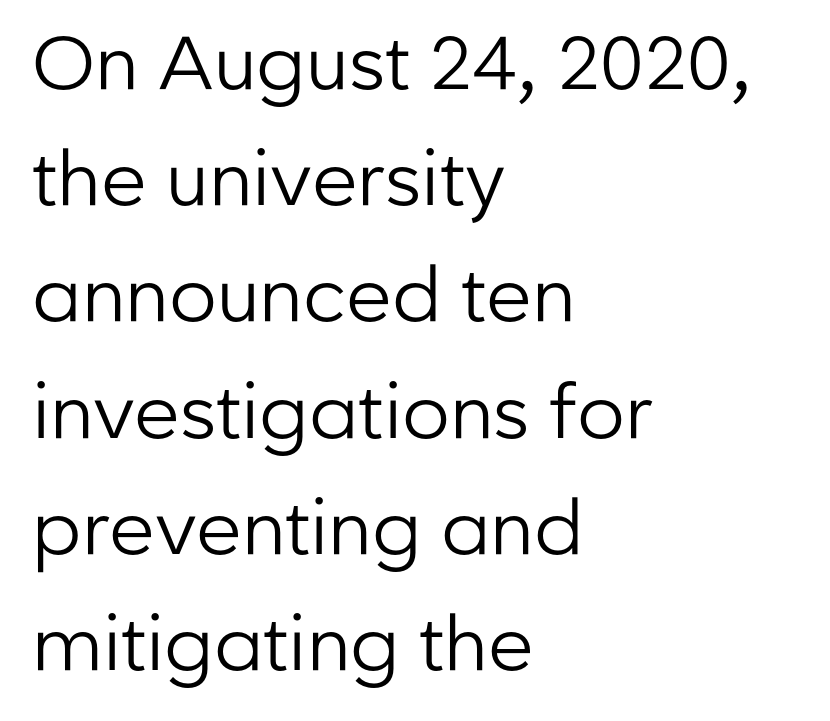
{"serif": "no", "italic": "no", "bold": "no", "weight": "regular", "width": "normal", "stroke_contrast": "low", "x_height": "medium", "monospaced": "no", "underline": "no", "align": "left", "line_spacing": "normal", "line_spacing_ratio": 1.55, "letter_spacing": "normal", "letter_spacing_em": 0.0, "glyph_px": 75}
